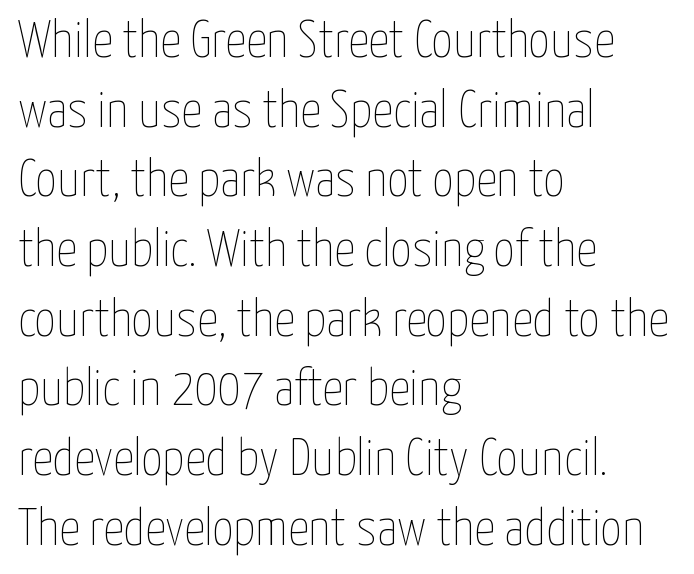
This block has exactly the height ordinary leading produces. Check under the words: just untouched page. These lines keep a tight, regular rhythm from letter to letter. The font's upright variant was chosen for this text. The passage shown is typed in a proportional face where columns would drift. These glyphs show unthickened strokes, regular width or finer.
